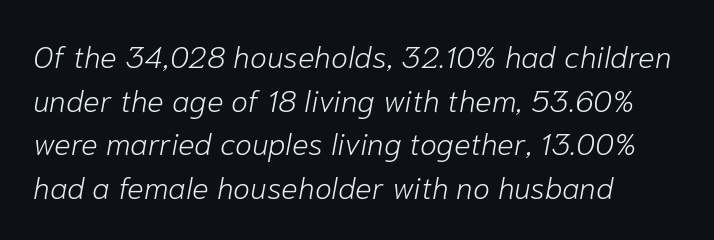
The image shows 31 px light type, italic (leaning right); set left-aligned, normal line spacing (1.41x), normal letter spacing, not underlined; low stroke contrast and a medium x-height.
